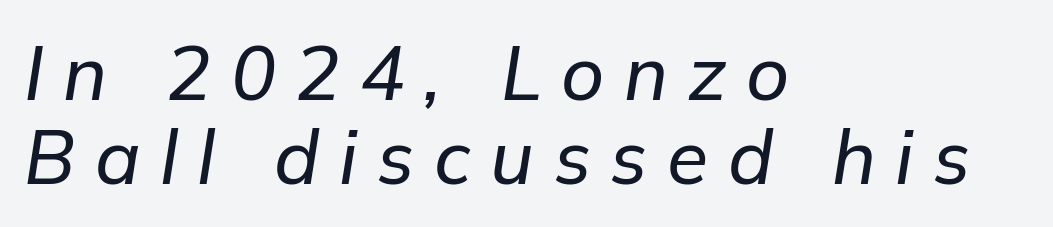
The image shows 75 px text type, italic (leaning right); set left-aligned, tight line spacing (1.12x), unusually wide letter spacing (+0.26 em), not underlined; low stroke contrast and a medium x-height.
